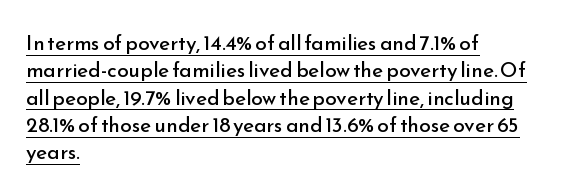
The image shows 21 px text type, upright; set left-aligned, normal line spacing (1.3x), normal letter spacing, underlined.
